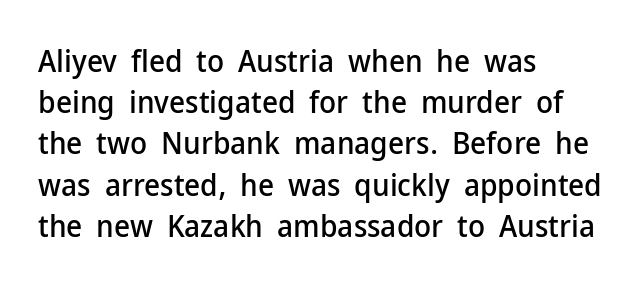
The image shows 31 px sans-serif type, upright; set left-aligned, normal line spacing (1.33x), normal letter spacing, not underlined; low stroke contrast and a medium x-height.
